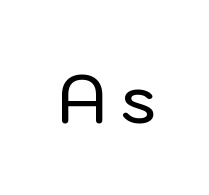
The image shows 68 px sans-serif type, upright; set unusually wide letter spacing (+0.2 em), not underlined; low stroke contrast and a medium x-height.
